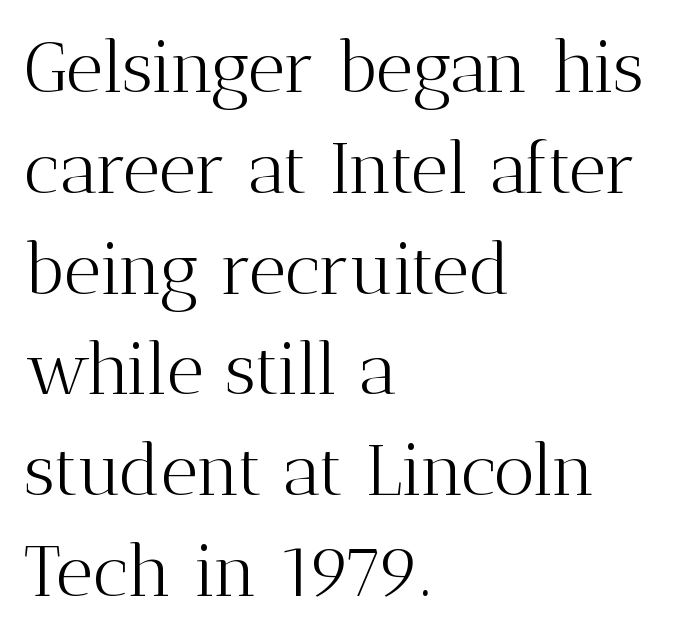
Q: Is the text bold? A: No.
Q: Is the text italic (slanted)? A: No, it is upright.
Q: Is the typeface a serif or a sans-serif typeface? A: Serif.
Q: Is the text underlined? A: No.
Q: How is the paragraph aligned? A: Left-aligned.
Q: Is the spacing between letters normal or unusually wide? A: Normal.
Q: Is the spacing between lines tight, normal or loose? A: Normal.
Q: Width (condensed, normal, or wide)? A: Normal.
Q: Stroke contrast? A: Medium.
Q: x-height? A: Medium.
Q: Monospaced? A: No.
